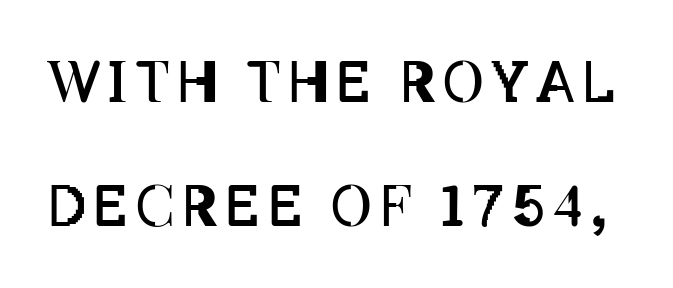
{"italic": "no", "bold": "no", "weight": "regular", "width": "condensed", "stroke_contrast": "low", "x_height": "large", "monospaced": "no", "underline": "no", "line_spacing": "loose", "line_spacing_ratio": 2.22, "glyph_px": 56}
